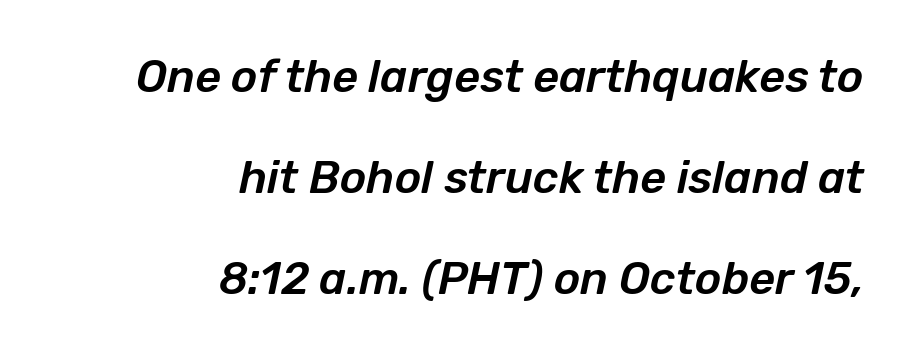
{"italic": "yes", "lean": "right", "slant_degrees": 12, "width": "normal", "stroke_contrast": "low", "x_height": "medium", "monospaced": "no", "underline": "no", "align": "right", "line_spacing": "loose", "line_spacing_ratio": 2.25, "letter_spacing": "normal", "letter_spacing_em": 0.0, "glyph_px": 45}
